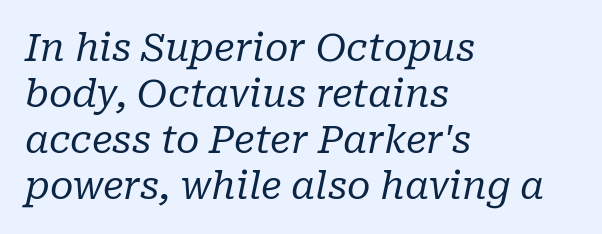
Vertical stems look standard width or narrower in stroke. One-word summary of the alignment: left. This sample has the flowing, uneven cadence of proportional lettering. The glyphs are unaccompanied by any horizontal stroke below them. The typeface chosen for these lines features serifs.
